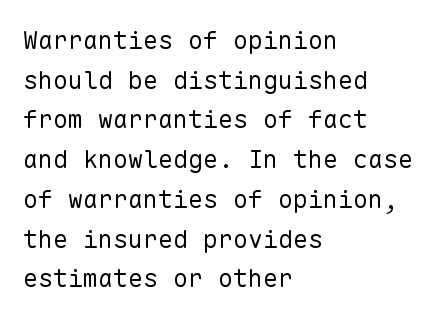
No italicization has been applied; the sample stays upright. Which margin do the lines hug? The left one — the right edge is uneven. Interline gaps are of average width in this sample. Descender tails drop into unmarked territory.
